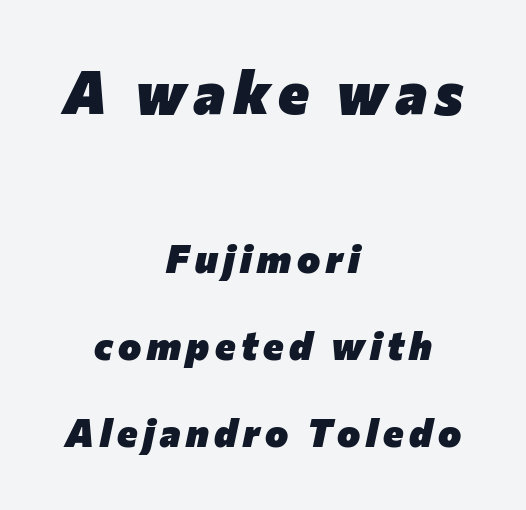
Top chunk: large. Bottom chunk: small. The space directly below the letters is spotless. This is oblique type, the kind used for emphasis or titles. Both edges are ragged and mirror each other, which tells us the setting is centered. Spacing verdict: proportional, widths tailored to each character.
